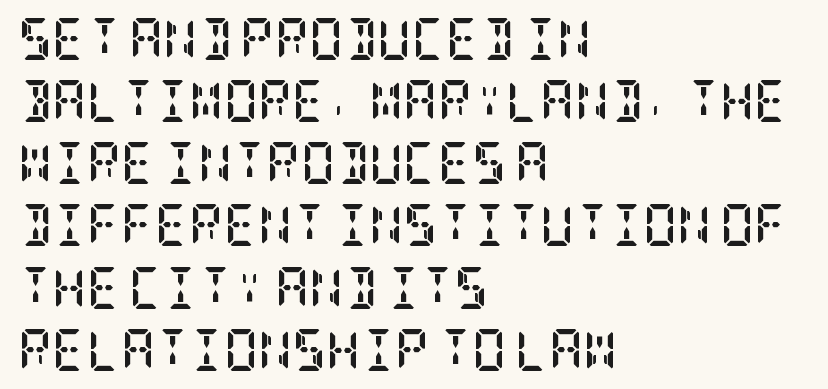
Q: Is the text bold? A: Yes.
Q: Is the text italic (slanted)? A: No, it is upright.
Q: Is the typeface a serif or a sans-serif typeface? A: Serif.
Q: Is the text underlined? A: No.
Q: How is the paragraph aligned? A: Left-aligned.
Q: Is the spacing between letters normal or unusually wide? A: Normal.
Q: Is the spacing between lines tight, normal or loose? A: Normal.
Q: Width (condensed, normal, or wide)? A: Condensed.
Q: Stroke contrast? A: Low.
Q: x-height? A: Large.
